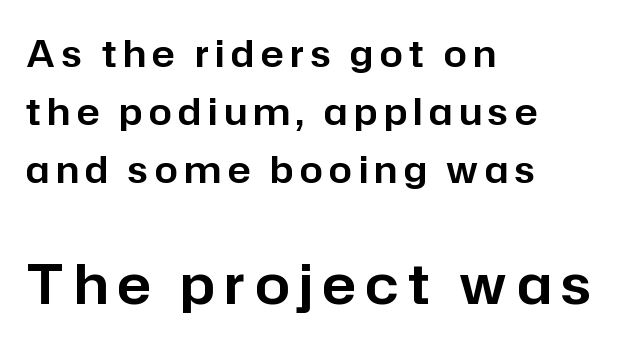
{"serif": "no", "italic": "no", "width": "normal", "stroke_contrast": "low", "x_height": "medium", "monospaced": "no", "underline": "no", "align": "left", "line_spacing": "normal", "line_spacing_ratio": 1.57, "larger_block": "second", "size_ratio": 1.49, "glyph_px": 55}
